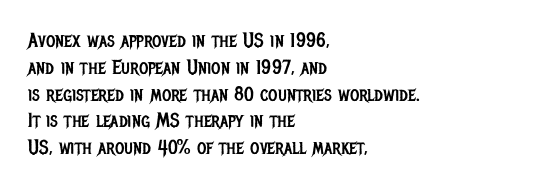
{"italic": "no", "bold": "no", "underline": "no", "align": "left", "line_spacing": "normal", "line_spacing_ratio": 1.34, "letter_spacing": "normal", "letter_spacing_em": 0.0, "glyph_px": 20}
